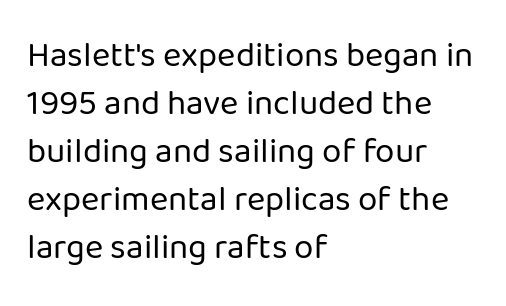
Each row of text sits above clean, open space. A sans-serif font was chosen for this passage. Vertically, the passage feels balanced, rows spaced as you'd expect. Proportional: the letters do not fall into vertical columns.
